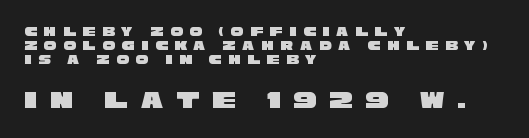
{"underline": "no", "align": "left", "line_spacing": "tight", "line_spacing_ratio": 1.0, "letter_spacing": "wide", "letter_spacing_em": 0.49, "larger_block": "second", "size_ratio": 1.86, "glyph_px": 26}
